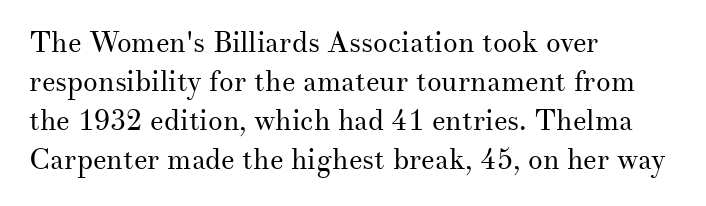
The image shows 29 px regular-weight serif type, upright; set left-aligned, normal line spacing (1.35x), normal letter spacing, not underlined; medium stroke contrast and a small x-height.
